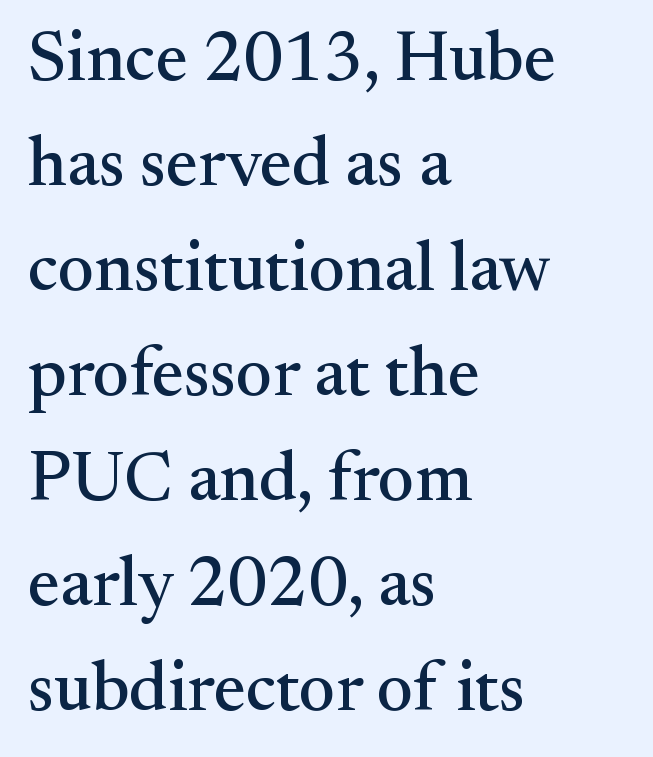
Q: Is the text italic (slanted)? A: No, it is upright.
Q: Is the typeface a serif or a sans-serif typeface? A: Serif.
Q: Is the text underlined? A: No.
Q: How is the paragraph aligned? A: Left-aligned.
Q: Is the spacing between letters normal or unusually wide? A: Normal.
Q: Is the spacing between lines tight, normal or loose? A: Normal.
Q: Width (condensed, normal, or wide)? A: Normal.
Q: Stroke contrast? A: Medium.
Q: x-height? A: Small.
Q: Monospaced? A: No.
